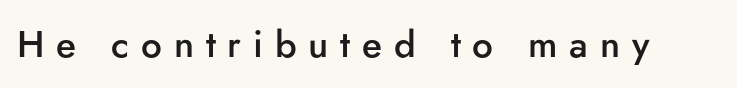
The image shows 37 px semibold sans-serif type, upright; set unusually wide letter spacing (+0.32 em), not underlined; low stroke contrast and a small x-height.
